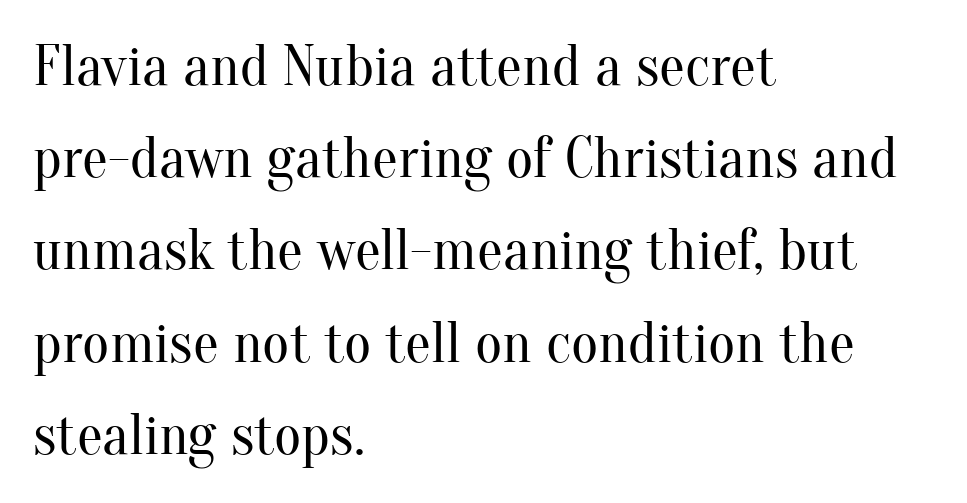
The image shows 58 px regular-weight serif type, upright; set left-aligned, normal line spacing (1.59x), normal letter spacing, not underlined; medium stroke contrast and a small x-height.
